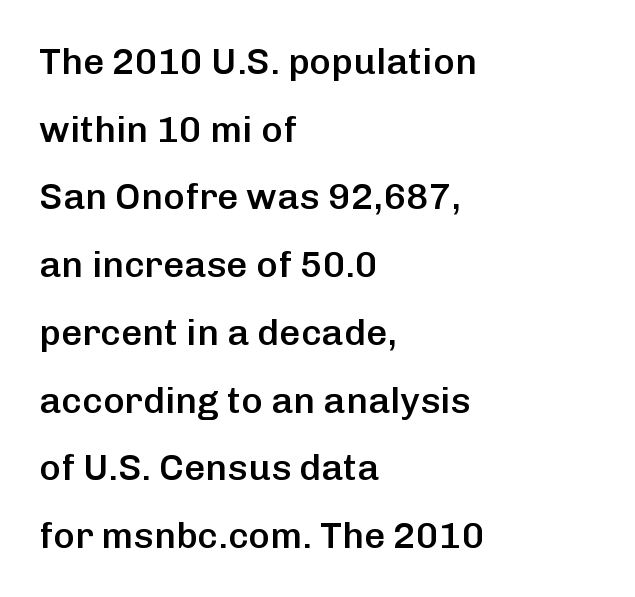
Compared with an ordinary text face, these strokes are moderately heavier — a semibold. Look at the bottom of the vertical strokes: they stop flat, with no serifs. The face used here is proportionally spaced, like ordinary book or web type. In terms of letterspacing, this is plain default setting.
